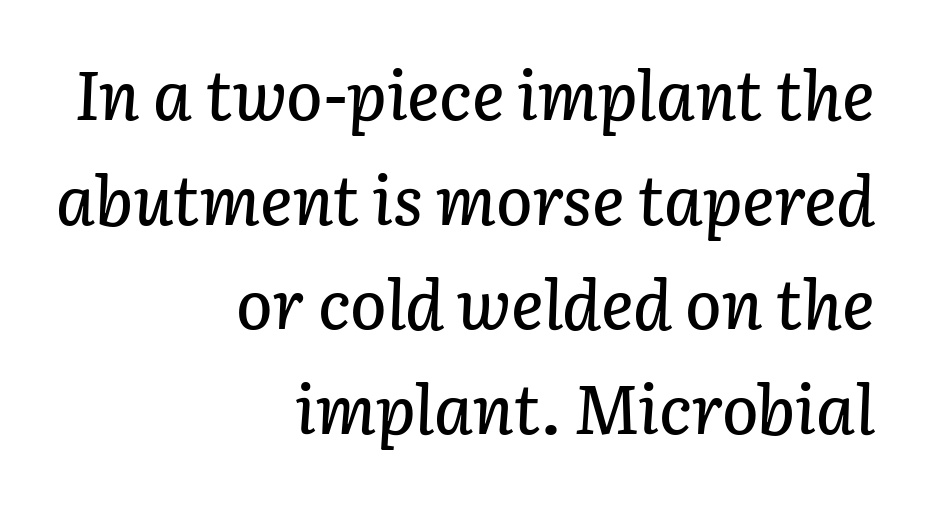
Q: Is the text italic (slanted)? A: Yes, it leans right by about 3 degrees.
Q: Is the text underlined? A: No.
Q: How is the paragraph aligned? A: Right-aligned.
Q: Is the spacing between letters normal or unusually wide? A: Normal.
Q: Is the spacing between lines tight, normal or loose? A: Normal.
Q: Width (condensed, normal, or wide)? A: Normal.
Q: Stroke contrast? A: Low.
Q: x-height? A: Medium.
Q: Monospaced? A: No.
